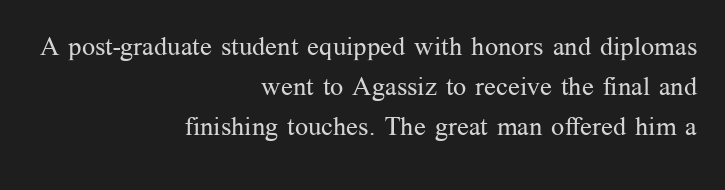
Q: Is the text bold? A: No.
Q: Is the text italic (slanted)? A: No, it is upright.
Q: Is the text underlined? A: No.
Q: How is the paragraph aligned? A: Right-aligned.
Q: Is the spacing between letters normal or unusually wide? A: Normal.
Q: Is the spacing between lines tight, normal or loose? A: Normal.
